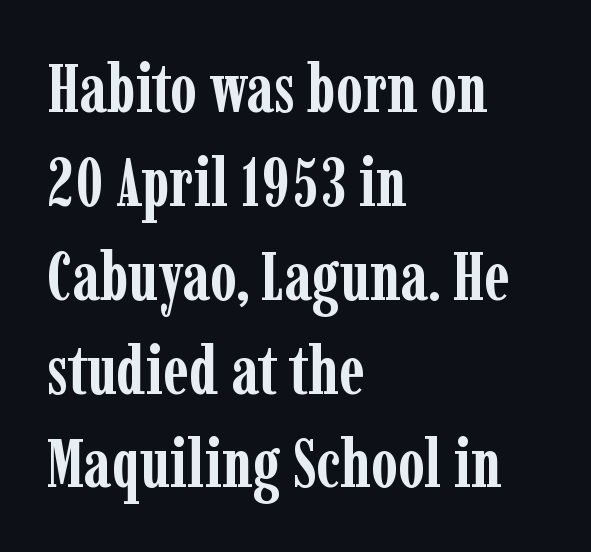
Q: Is the text bold? A: Yes.
Q: Is the text italic (slanted)? A: No, it is upright.
Q: Is the typeface a serif or a sans-serif typeface? A: Serif.
Q: Is the text underlined? A: No.
Q: How is the paragraph aligned? A: Left-aligned.
Q: Is the spacing between letters normal or unusually wide? A: Normal.
Q: Is the spacing between lines tight, normal or loose? A: Normal.
Q: Width (condensed, normal, or wide)? A: Condensed.
Q: Stroke contrast? A: Low.
Q: x-height? A: Medium.
Q: Monospaced? A: No.
